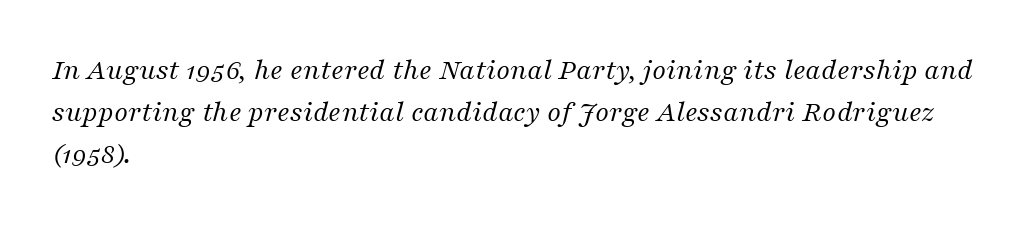
The image shows 30 px regular-weight serif type, italic (leaning right); set left-aligned, normal line spacing (1.4x), normal letter spacing, not underlined; medium stroke contrast and a medium x-height.
